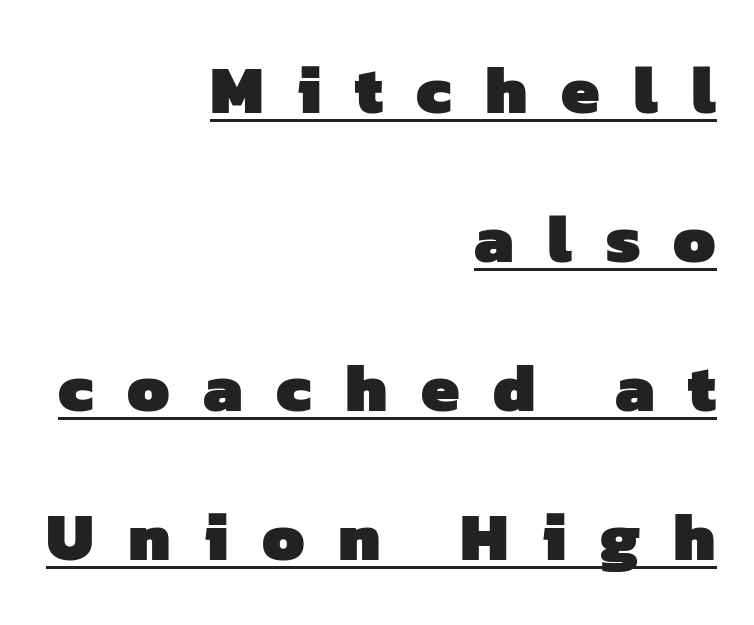
The image shows 68 px heavy sans-serif type; set right-aligned, loose line spacing (2.19x), unusually wide letter spacing (+0.49 em), underlined; low stroke contrast and a medium x-height.
